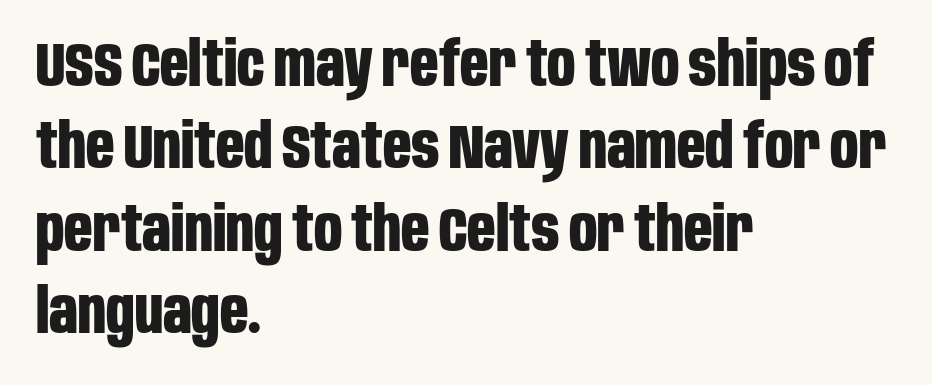
{"serif": "no", "italic": "no", "bold": "yes", "weight": "bold", "width": "condensed", "stroke_contrast": "low", "x_height": "large", "monospaced": "no", "underline": "no", "align": "left", "line_spacing": "normal", "line_spacing_ratio": 1.33, "letter_spacing": "normal", "letter_spacing_em": 0.0, "glyph_px": 62}
